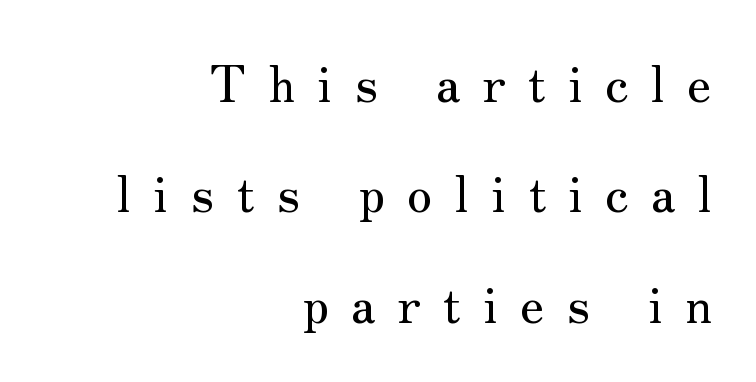
Q: Is the text italic (slanted)? A: No, it is upright.
Q: Is the typeface a serif or a sans-serif typeface? A: Serif.
Q: Is the text underlined? A: No.
Q: How is the paragraph aligned? A: Right-aligned.
Q: Is the spacing between letters normal or unusually wide? A: Unusually wide.
Q: Is the spacing between lines tight, normal or loose? A: Loose.
Q: Width (condensed, normal, or wide)? A: Normal.
Q: Stroke contrast? A: Medium.
Q: x-height? A: Small.
Q: Monospaced? A: No.
